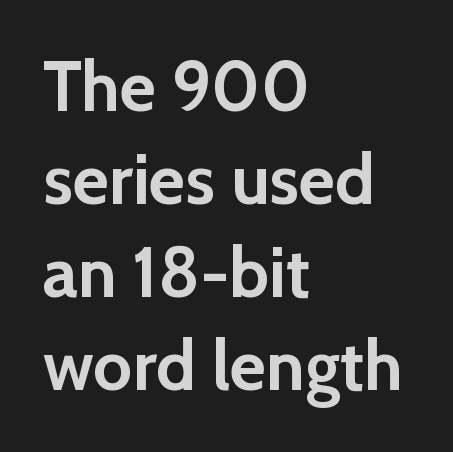
The image shows 70 px semibold sans-serif type, upright; set left-aligned, normal line spacing (1.33x), normal letter spacing, not underlined; a medium x-height.
